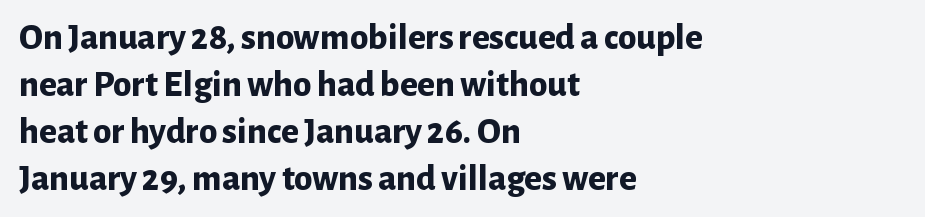
{"serif": "no", "italic": "no", "bold": "yes", "weight": "bold", "width": "normal", "stroke_contrast": "low", "x_height": "medium", "monospaced": "no", "underline": "no", "align": "left", "line_spacing": "normal", "line_spacing_ratio": 1.27, "letter_spacing": "normal", "letter_spacing_em": 0.0, "glyph_px": 37}
